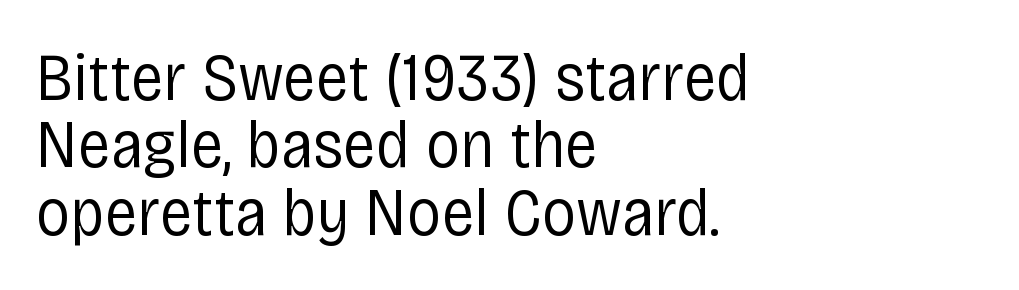
Q: Is the text bold? A: No.
Q: Is the text italic (slanted)? A: No, it is upright.
Q: Is the typeface a serif or a sans-serif typeface? A: Sans-serif.
Q: Is the text underlined? A: No.
Q: How is the paragraph aligned? A: Left-aligned.
Q: Is the spacing between letters normal or unusually wide? A: Normal.
Q: Is the spacing between lines tight, normal or loose? A: Tight.
Q: Width (condensed, normal, or wide)? A: Condensed.
Q: Stroke contrast? A: Low.
Q: x-height? A: Large.
Q: Monospaced? A: No.
